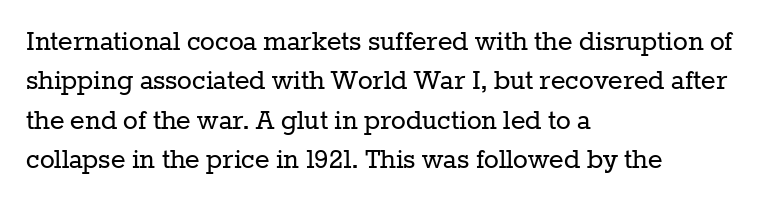
Q: Is the text bold? A: No.
Q: Is the text italic (slanted)? A: No, it is upright.
Q: Is the typeface a serif or a sans-serif typeface? A: Serif.
Q: Is the text underlined? A: No.
Q: How is the paragraph aligned? A: Left-aligned.
Q: Is the spacing between letters normal or unusually wide? A: Normal.
Q: Is the spacing between lines tight, normal or loose? A: Normal.
Q: Width (condensed, normal, or wide)? A: Normal.
Q: Stroke contrast? A: Low.
Q: x-height? A: Medium.
Q: Monospaced? A: No.
